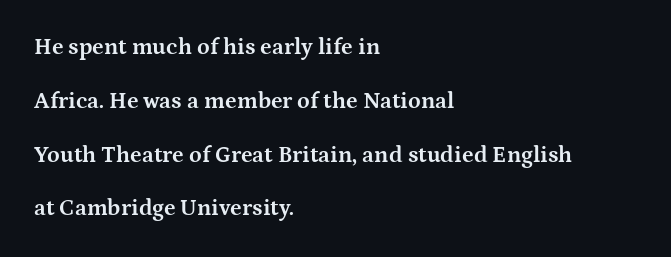
The image shows 23 px bold type, upright; set left-aligned, loose line spacing (2.34x), normal letter spacing, not underlined.
